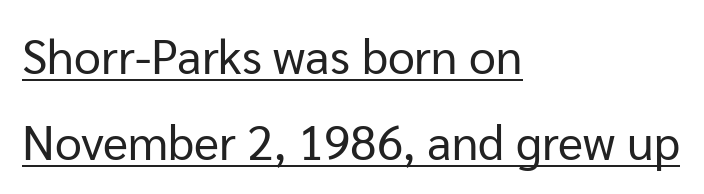
Q: Is the text bold? A: No.
Q: Is the text italic (slanted)? A: No, it is upright.
Q: Is the typeface a serif or a sans-serif typeface? A: Sans-serif.
Q: Is the text underlined? A: Yes.
Q: How is the paragraph aligned? A: Left-aligned.
Q: Is the spacing between letters normal or unusually wide? A: Normal.
Q: Width (condensed, normal, or wide)? A: Normal.
Q: Stroke contrast? A: Low.
Q: x-height? A: Medium.
Q: Monospaced? A: No.
